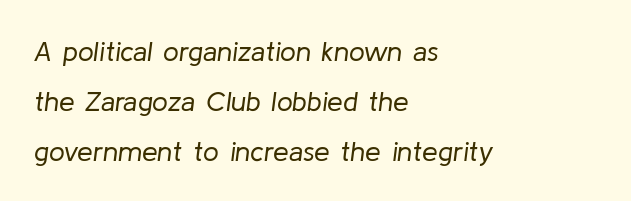
Q: Is the text bold? A: No.
Q: Is the text italic (slanted)? A: Yes, it leans right by about 8 degrees.
Q: Is the text underlined? A: No.
Q: How is the paragraph aligned? A: Left-aligned.
Q: Is the spacing between letters normal or unusually wide? A: Normal.
Q: Width (condensed, normal, or wide)? A: Normal.
Q: Stroke contrast? A: Low.
Q: x-height? A: Medium.
Q: Monospaced? A: No.
